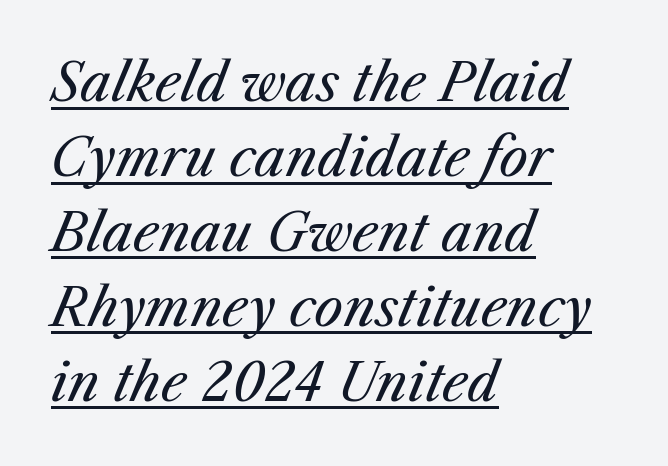
{"italic": "yes", "lean": "right", "slant_degrees": 25, "bold": "no", "weight": "regular", "width": "normal", "stroke_contrast": "medium", "x_height": "medium", "monospaced": "no", "underline": "yes", "align": "left", "line_spacing": "normal", "line_spacing_ratio": 1.47, "letter_spacing": "normal", "letter_spacing_em": 0.0, "glyph_px": 51}
